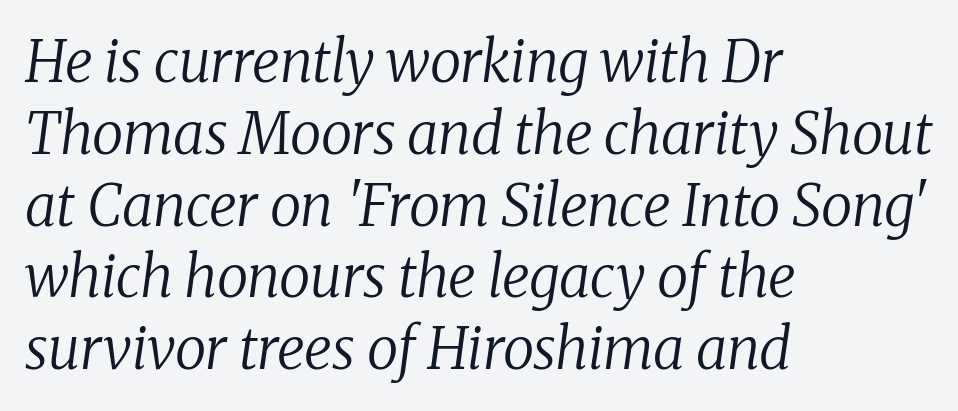
The image shows 57 px regular-weight serif type, italic (leaning right); set left-aligned, normal line spacing (1.26x), normal letter spacing, not underlined; low stroke contrast and a medium x-height.
